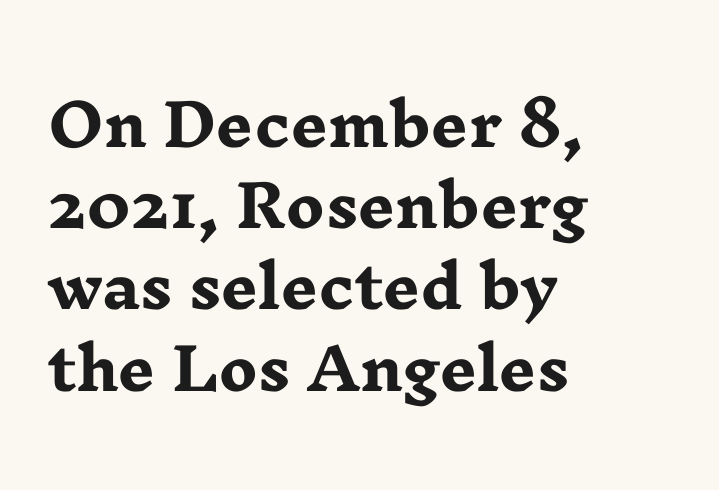
{"serif": "yes", "italic": "no", "bold": "yes", "weight": "heavy", "width": "wide", "stroke_contrast": "low", "x_height": "medium", "monospaced": "no", "underline": "no", "align": "left", "line_spacing": "normal", "line_spacing_ratio": 1.4, "letter_spacing": "normal", "letter_spacing_em": 0.0, "glyph_px": 58}
